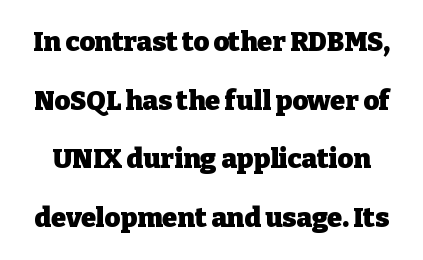
The passage shown has conventional tracking throughout. Underlining? Definitely not there. These lines were composed using upright roman letters. These words are printed bold, with thick strokes throughout. Summary of vertical rhythm: relaxed, with wide interline spacing.
